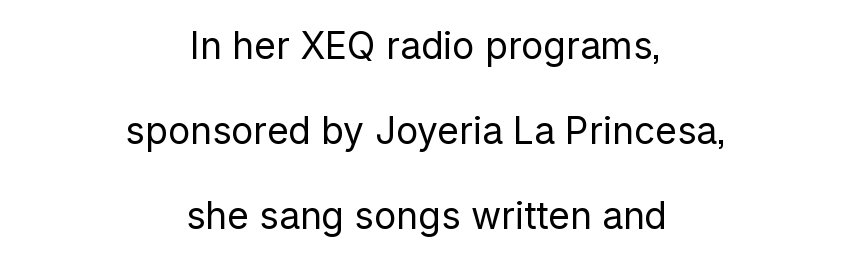
The designer dialed line spacing up above the default. The area under the type is left untouched. Here the designer chose a conventional face with non-uniform glyph widths. Spacing between characters is what you'd get straight out of the box. In CSS terms this would be text-align: center.
